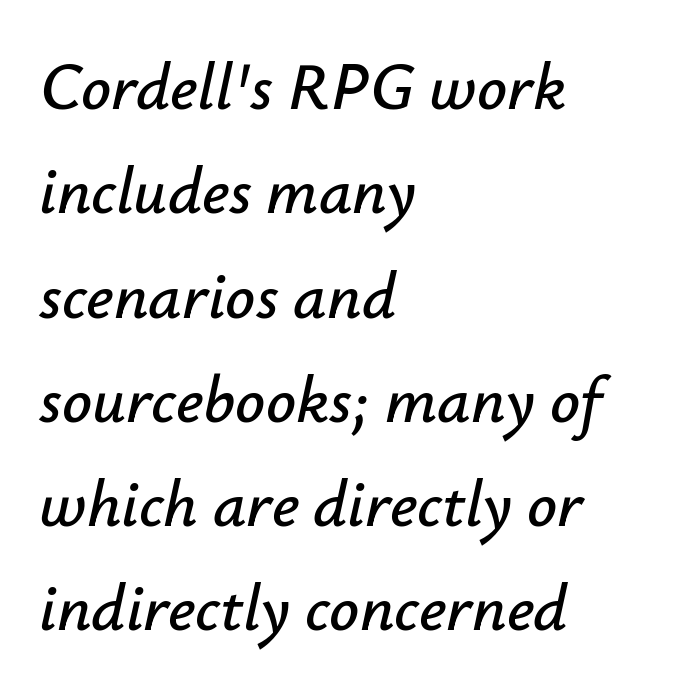
Regular leading. All the whitespace from short lines collects on the right. Tracking here is standard; glyphs follow each other at the usual distance. The string is rendered with underlining switched off. These lines are rendered in a variable-pitch font. If you drew a line through each stem, it would be angled.
